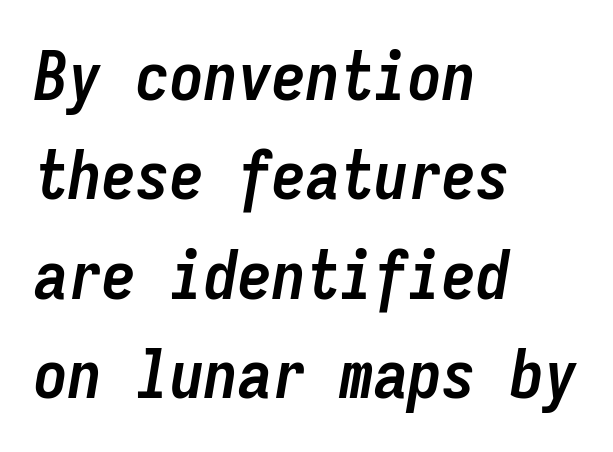
{"italic": "yes", "lean": "right", "slant_degrees": 9, "bold": "yes", "weight": "semibold", "width": "condensed", "stroke_contrast": "low", "x_height": "medium", "monospaced": "yes", "underline": "no", "align": "left", "line_spacing": "normal", "line_spacing_ratio": 1.46, "letter_spacing": "normal", "letter_spacing_em": 0.0, "glyph_px": 68}
